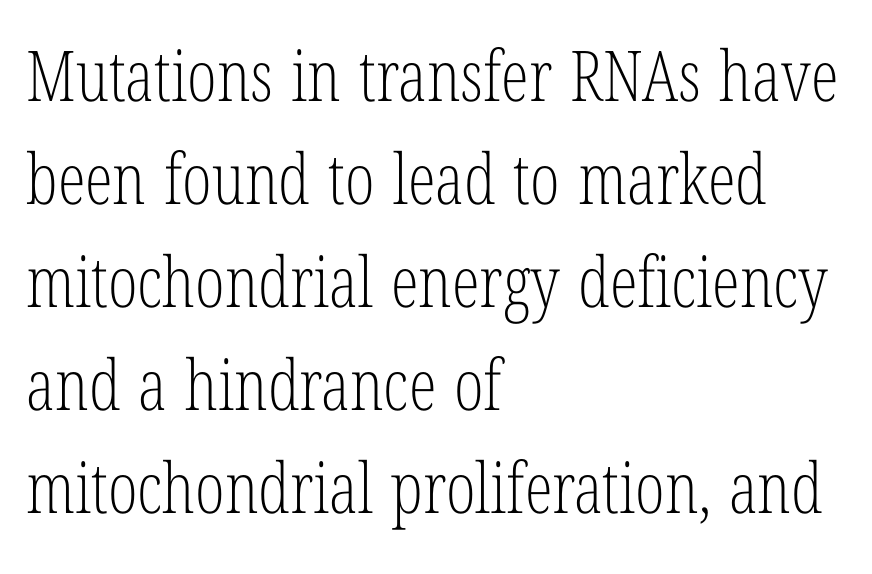
The characters are drawn with everyday or finer stroke widths. The specimen omits any rule beneath the text block's lines. Characters follow at the spacing the type designer built in. Each letter keeps its own natural width here, so spacing adapts to shape. Leading: standard.
